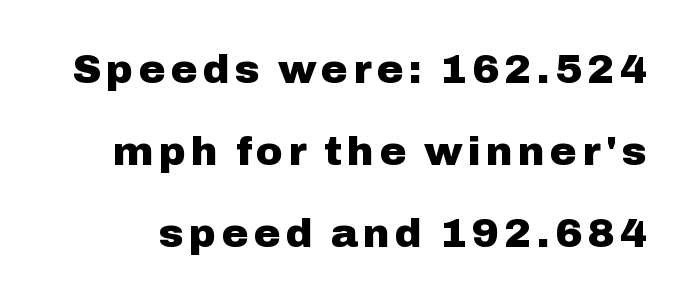
{"serif": "no", "italic": "no", "bold": "yes", "weight": "heavy", "width": "normal", "stroke_contrast": "low", "x_height": "medium", "monospaced": "no", "underline": "no", "line_spacing": "loose", "line_spacing_ratio": 2.0, "glyph_px": 41}
